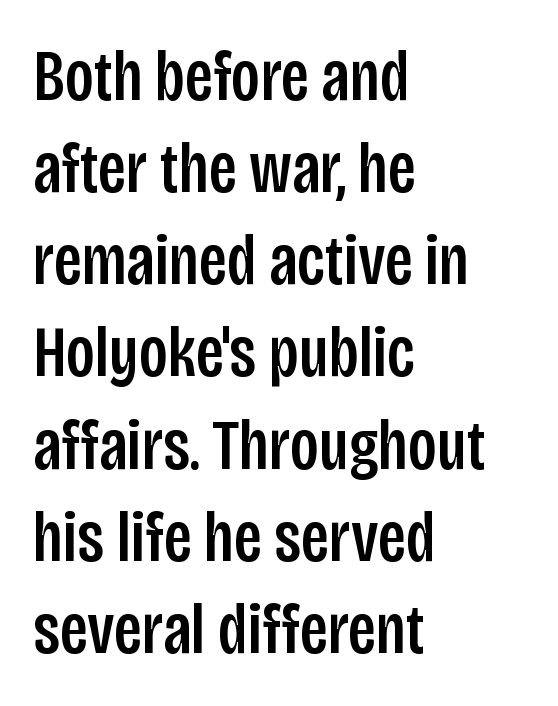
Between one letter and the next there's only the usual sliver of space. Tall strokes in this sample are plumb rather than angled. Typographically, this falls in the sans-serif category. This sample is left-justified, so line endings fall wherever the words run out. Is this a fixed-width face? No — the glyphs have proportional, varying widths. Line spacing here is normal.
